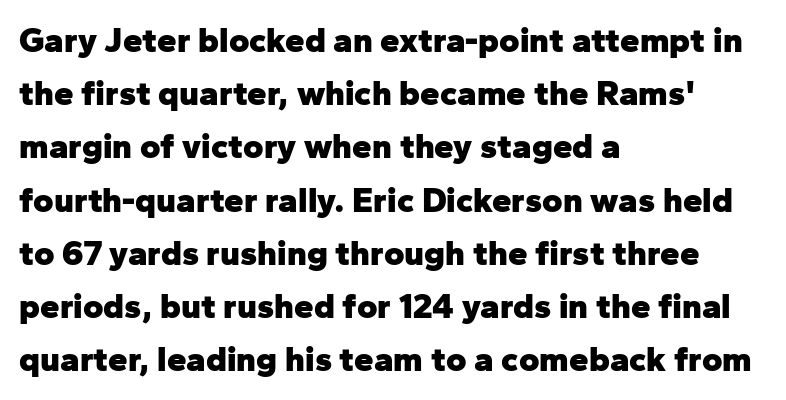
{"serif": "no", "italic": "no", "bold": "yes", "weight": "heavy", "width": "normal", "stroke_contrast": "low", "x_height": "medium", "monospaced": "no", "underline": "no", "align": "left", "line_spacing": "normal", "line_spacing_ratio": 1.52, "letter_spacing": "normal", "letter_spacing_em": 0.0, "glyph_px": 35}
